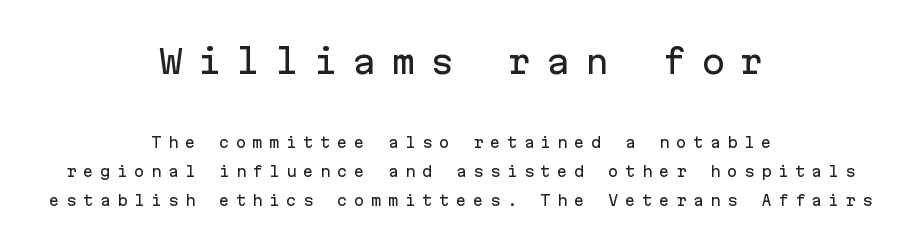
The typesetter chose a symmetrical, centered arrangement here. This rendering widens character spacing well past its baseline value. Are there feet on the stems? There aren't — it's a sans. The earlier block is typeset at a bigger size than the later block. Spacing verdict: monospaced, one width for all characters.
